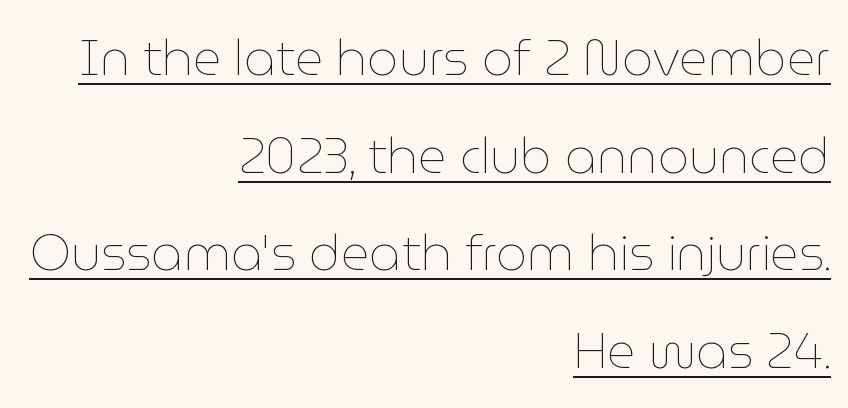
Q: Is the text bold? A: No.
Q: Is the text italic (slanted)? A: No, it is upright.
Q: Is the text underlined? A: Yes.
Q: How is the paragraph aligned? A: Right-aligned.
Q: Is the spacing between letters normal or unusually wide? A: Normal.
Q: Is the spacing between lines tight, normal or loose? A: Loose.
Q: Width (condensed, normal, or wide)? A: Normal.
Q: Stroke contrast? A: Low.
Q: x-height? A: Medium.
Q: Monospaced? A: No.
